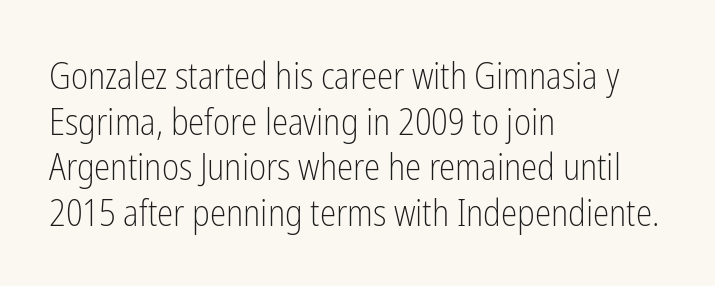
Q: Is the text bold? A: No.
Q: Is the text italic (slanted)? A: No, it is upright.
Q: Is the typeface a serif or a sans-serif typeface? A: Sans-serif.
Q: Is the text underlined? A: No.
Q: How is the paragraph aligned? A: Left-aligned.
Q: Is the spacing between letters normal or unusually wide? A: Normal.
Q: Width (condensed, normal, or wide)? A: Condensed.
Q: Stroke contrast? A: Low.
Q: x-height? A: Medium.
Q: Monospaced? A: No.
